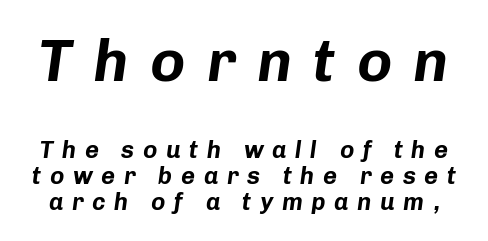
Plenty of ink on the page — the face is bold. The baseline area is clear. The block sitting higher on the canvas is the one with enlarged characters. Each word looks stretched out because of the extra space between its letters. Character widths vary here, with narrow letters taking less room than wide ones.
